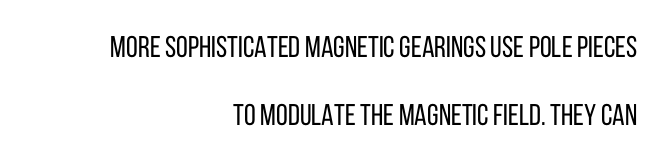
{"serif": "no", "italic": "no", "bold": "no", "weight": "regular", "width": "condensed", "stroke_contrast": "low", "x_height": "large", "monospaced": "no", "underline": "no", "align": "right", "line_spacing": "loose", "line_spacing_ratio": 2.26, "letter_spacing": "normal", "letter_spacing_em": 0.0, "glyph_px": 30}
